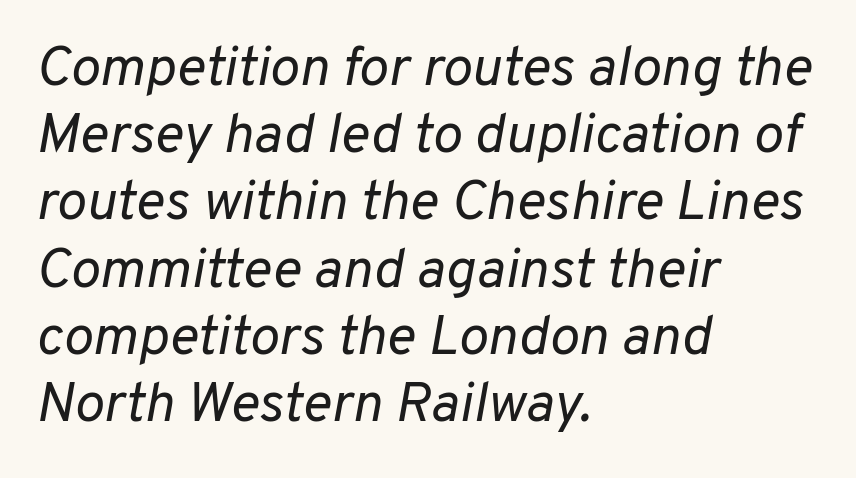
Visually the block forms a straight wall on the left and a jagged coastline on the right. Honestly, the letter spacing is just normal — you wouldn't notice it. Spacing verdict: proportional, widths tailored to each character. Any mark beneath the type? The region is blank.
